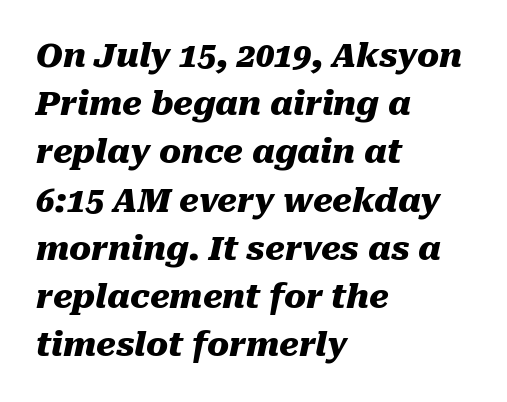
Q: Is the text bold? A: Yes.
Q: Is the text italic (slanted)? A: Yes, it leans right by about 10 degrees.
Q: Is the text underlined? A: No.
Q: How is the paragraph aligned? A: Left-aligned.
Q: Is the spacing between letters normal or unusually wide? A: Normal.
Q: Is the spacing between lines tight, normal or loose? A: Normal.
Q: Width (condensed, normal, or wide)? A: Normal.
Q: Stroke contrast? A: Medium.
Q: x-height? A: Medium.
Q: Monospaced? A: No.
